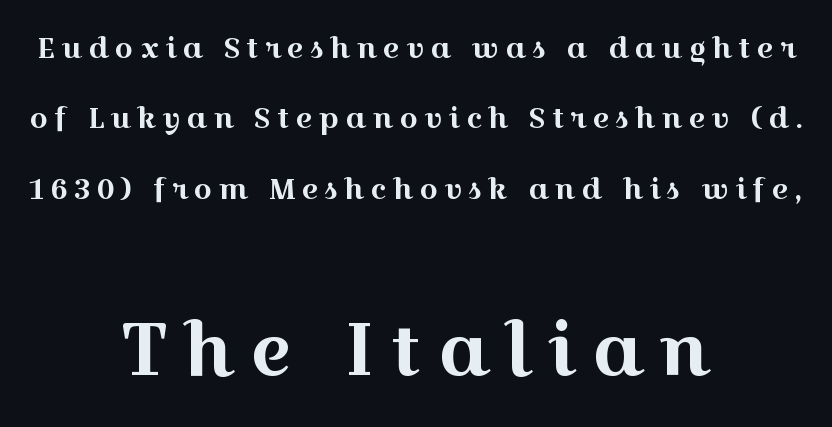
Q: Is the text italic (slanted)? A: No, it is upright.
Q: Is the typeface a serif or a sans-serif typeface? A: Serif.
Q: Is the text underlined? A: No.
Q: How is the paragraph aligned? A: Centered.
Q: Is the spacing between letters normal or unusually wide? A: Unusually wide.
Q: Is the spacing between lines tight, normal or loose? A: Loose.
Q: Which block of text is set in a larger size, the first (top) or the second (bottom)? A: The second (bottom) one.
Q: Width (condensed, normal, or wide)? A: Wide.
Q: x-height? A: Medium.
Q: Monospaced? A: No.
